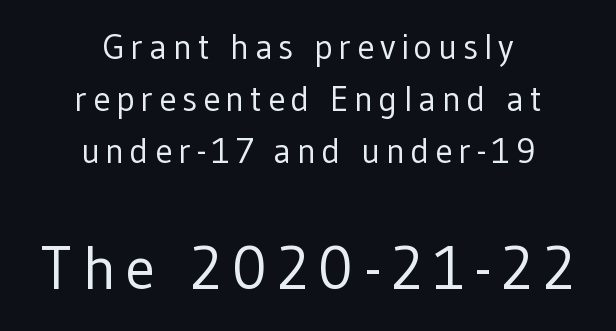
Q: Is the text bold? A: No.
Q: Is the text italic (slanted)? A: No, it is upright.
Q: Is the typeface a serif or a sans-serif typeface? A: Sans-serif.
Q: Is the text underlined? A: No.
Q: How is the paragraph aligned? A: Centered.
Q: Is the spacing between lines tight, normal or loose? A: Normal.
Q: Which block of text is set in a larger size, the first (top) or the second (bottom)? A: The second (bottom) one.
Q: Width (condensed, normal, or wide)? A: Normal.
Q: Stroke contrast? A: Low.
Q: x-height? A: Medium.
Q: Monospaced? A: No.
